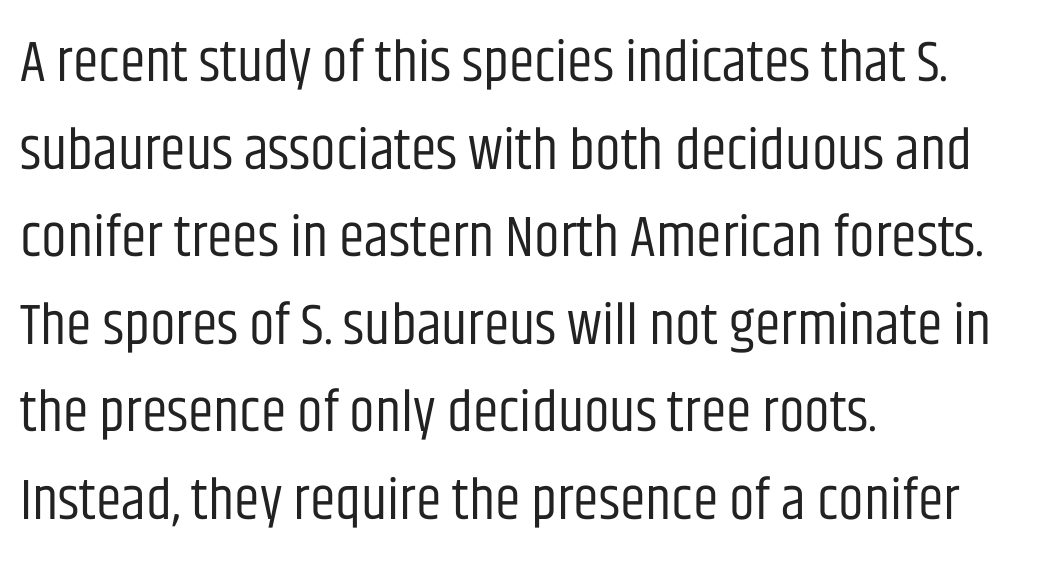
{"serif": "no", "italic": "no", "bold": "no", "weight": "regular", "width": "condensed", "stroke_contrast": "low", "x_height": "large", "monospaced": "no", "underline": "no", "align": "left", "line_spacing": "normal", "line_spacing_ratio": 1.51, "letter_spacing": "normal", "letter_spacing_em": 0.0, "glyph_px": 58}
